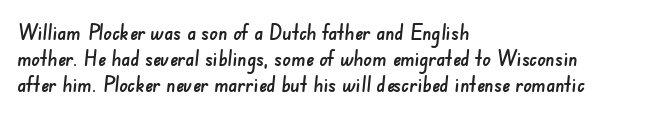
{"underline": "no", "align": "left", "line_spacing_ratio": 1.24, "letter_spacing": "normal", "letter_spacing_em": 0.0, "glyph_px": 21}
